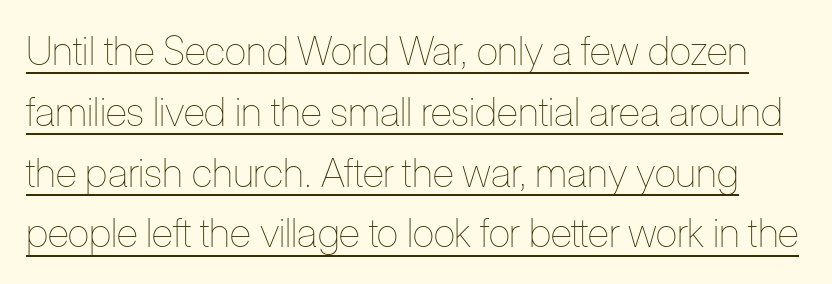
The image shows 40 px thin, condensed type, upright; set normal line spacing (1.52x), normal letter spacing, underlined; low stroke contrast and a medium x-height.
